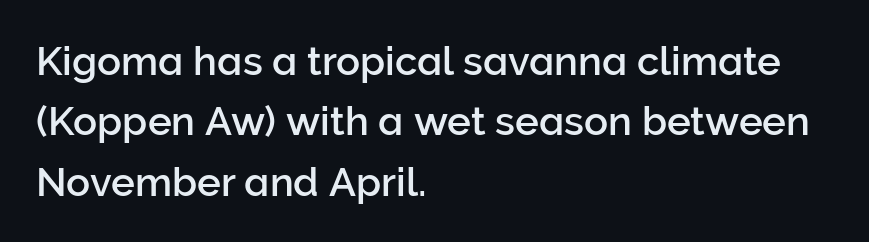
Q: Is the text italic (slanted)? A: No, it is upright.
Q: Is the typeface a serif or a sans-serif typeface? A: Sans-serif.
Q: Is the text underlined? A: No.
Q: How is the paragraph aligned? A: Left-aligned.
Q: Is the spacing between letters normal or unusually wide? A: Normal.
Q: Is the spacing between lines tight, normal or loose? A: Normal.
Q: Width (condensed, normal, or wide)? A: Normal.
Q: Stroke contrast? A: Low.
Q: x-height? A: Medium.
Q: Monospaced? A: No.
